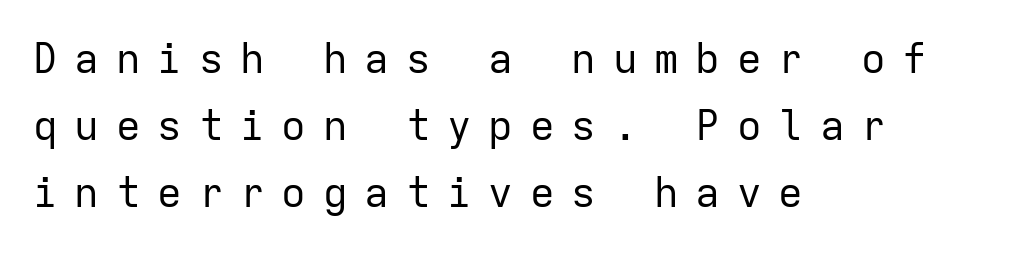
The image shows 41 px regular-weight sans-serif type, upright, monospaced; set left-aligned, normal line spacing (1.64x), unusually wide letter spacing (+0.41 em), not underlined; low stroke contrast and a medium x-height.
